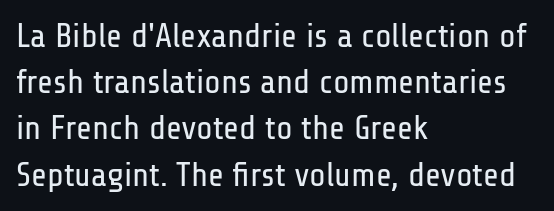
Q: Is the text bold? A: No.
Q: Is the text italic (slanted)? A: No, it is upright.
Q: Is the typeface a serif or a sans-serif typeface? A: Sans-serif.
Q: Is the text underlined? A: No.
Q: How is the paragraph aligned? A: Left-aligned.
Q: Is the spacing between letters normal or unusually wide? A: Normal.
Q: Is the spacing between lines tight, normal or loose? A: Normal.
Q: Width (condensed, normal, or wide)? A: Condensed.
Q: Stroke contrast? A: Low.
Q: x-height? A: Medium.
Q: Monospaced? A: No.
